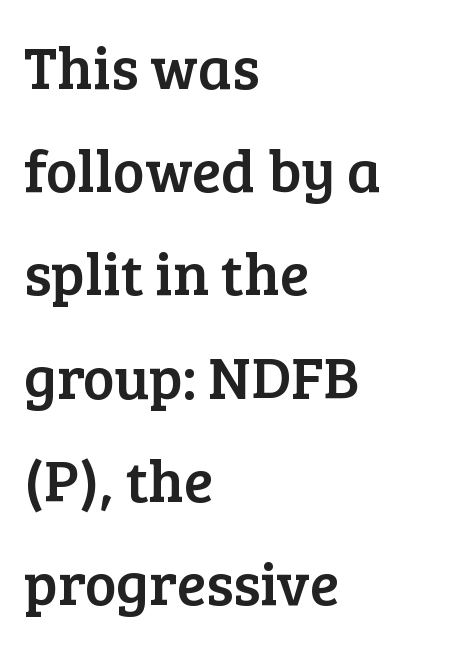
Q: Is the text italic (slanted)? A: No, it is upright.
Q: Is the typeface a serif or a sans-serif typeface? A: Serif.
Q: Is the text underlined? A: No.
Q: How is the paragraph aligned? A: Left-aligned.
Q: Is the spacing between letters normal or unusually wide? A: Normal.
Q: Width (condensed, normal, or wide)? A: Normal.
Q: Stroke contrast? A: Low.
Q: x-height? A: Medium.
Q: Monospaced? A: No.
